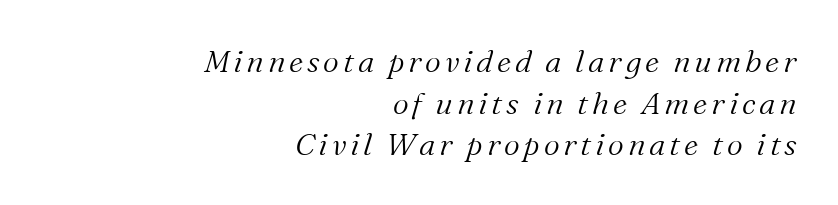
{"serif": "yes", "italic": "yes", "lean": "right", "slant_degrees": 16, "bold": "no", "weight": "light", "width": "normal", "stroke_contrast": "medium", "x_height": "medium", "monospaced": "no", "underline": "no", "align": "right", "line_spacing": "normal", "line_spacing_ratio": 1.34, "glyph_px": 31}
